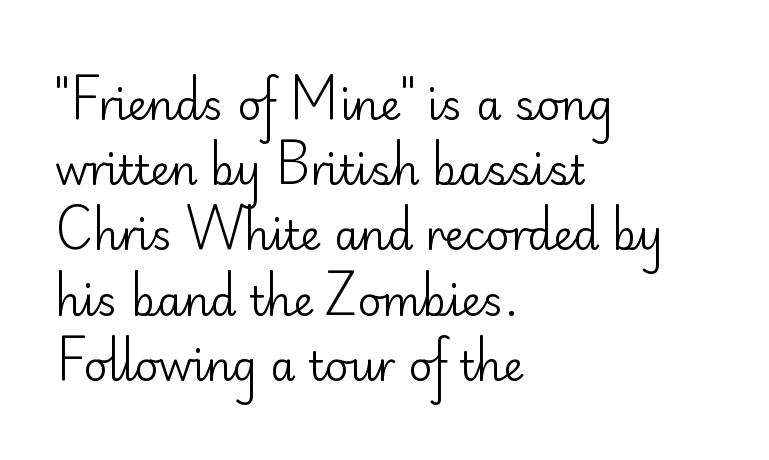
{"serif": "no", "italic": "no", "bold": "no", "weight": "regular", "width": "normal", "stroke_contrast": "low", "x_height": "small", "monospaced": "no", "underline": "no", "align": "left", "line_spacing": "normal", "line_spacing_ratio": 1.59, "letter_spacing": "normal", "letter_spacing_em": 0.0, "glyph_px": 41}
